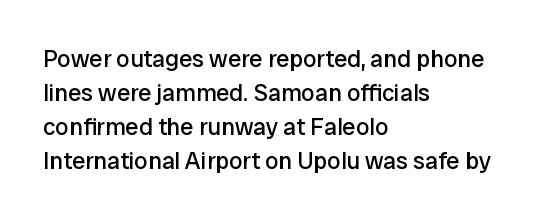
{"italic": "no", "bold": "no", "underline": "no", "align": "left", "line_spacing": "normal", "line_spacing_ratio": 1.41, "letter_spacing": "normal", "letter_spacing_em": 0.0, "glyph_px": 24}
